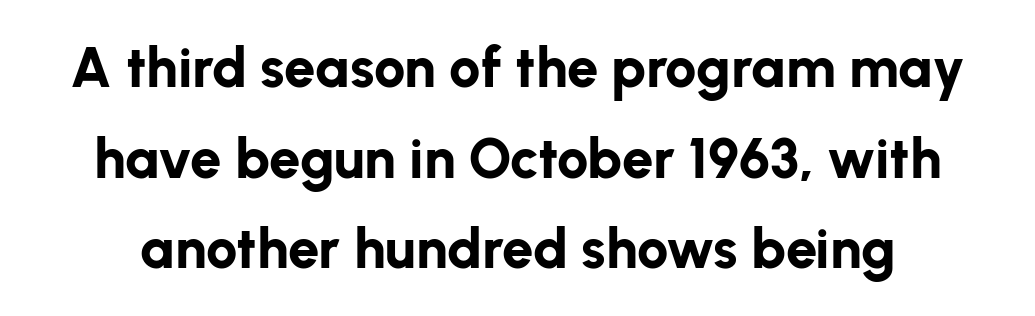
Q: Is the text bold? A: Yes.
Q: Is the text italic (slanted)? A: No, it is upright.
Q: Is the typeface a serif or a sans-serif typeface? A: Sans-serif.
Q: Is the text underlined? A: No.
Q: Is the spacing between letters normal or unusually wide? A: Normal.
Q: Is the spacing between lines tight, normal or loose? A: Normal.
Q: Width (condensed, normal, or wide)? A: Normal.
Q: Stroke contrast? A: Low.
Q: x-height? A: Medium.
Q: Monospaced? A: No.
